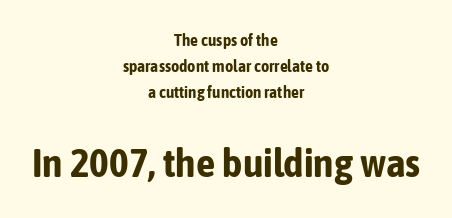
The image shows 39 px bold, condensed sans-serif type, upright; set centered, normal line spacing (1.63x), normal letter spacing, not underlined; the second (bottom) block is 2.44x larger; low stroke contrast and a medium x-height.
